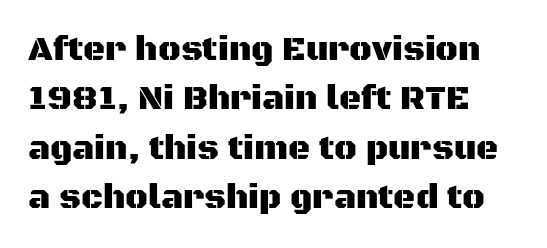
{"serif": "no", "italic": "no", "width": "normal", "stroke_contrast": "medium", "x_height": "large", "monospaced": "no", "underline": "no", "align": "left", "line_spacing": "normal", "line_spacing_ratio": 1.45, "letter_spacing": "normal", "letter_spacing_em": 0.0, "glyph_px": 34}
